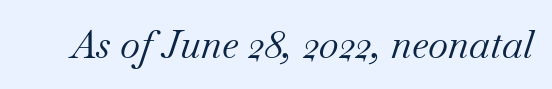
The image shows 39 px regular-weight serif type, italic (leaning right); set normal letter spacing, not underlined; medium stroke contrast and a small x-height.
